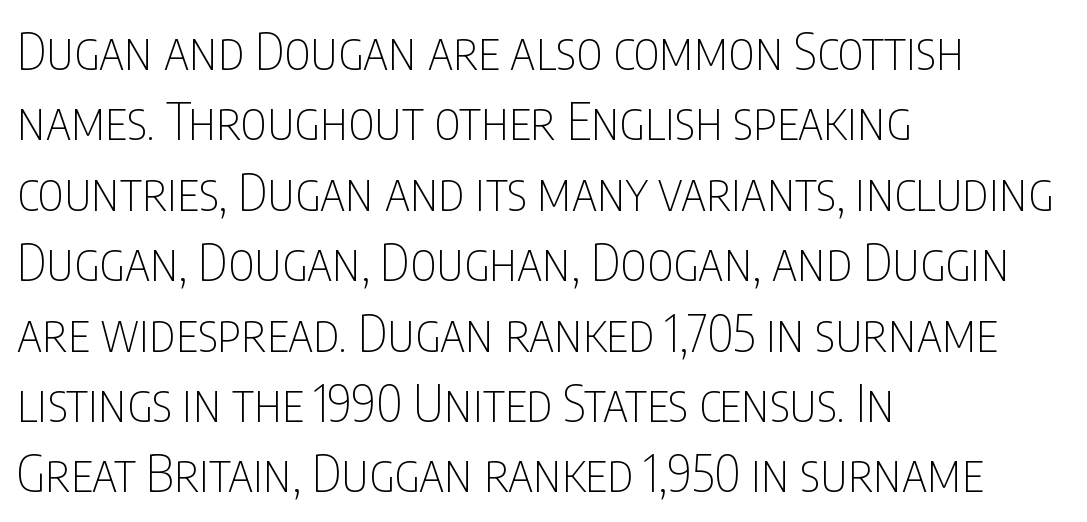
{"serif": "no", "italic": "no", "bold": "no", "weight": "thin", "width": "condensed", "stroke_contrast": "low", "x_height": "large", "monospaced": "no", "underline": "no", "align": "left", "line_spacing": "normal", "line_spacing_ratio": 1.38, "letter_spacing": "normal", "letter_spacing_em": 0.0, "glyph_px": 51}
